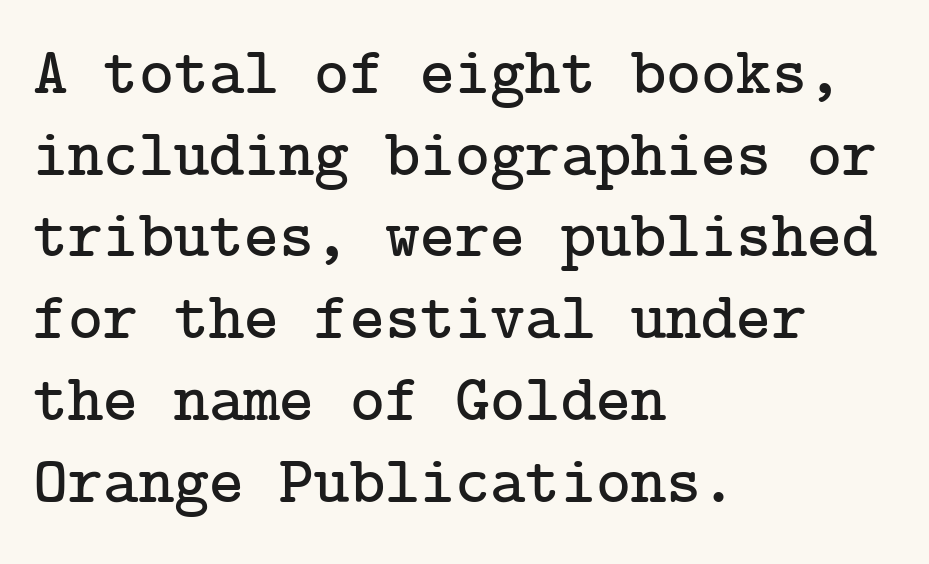
The image shows 67 px serif type, upright; set left-aligned, line spacing 1.22x, normal letter spacing, not underlined; low stroke contrast and a medium x-height.
